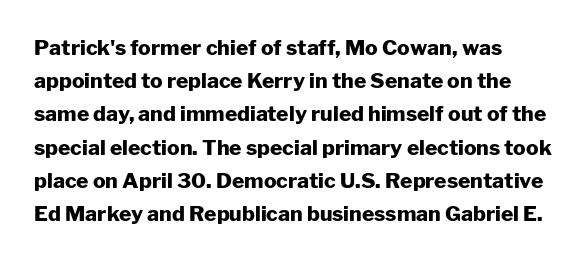
If you measured baseline to baseline, you'd find a middling distance. When letters stand straight like this, we call the style roman or upright. Letters rest on an invisible, unmarked baseline. Tracking here is standard; glyphs follow each other at the usual distance. Weight check: bold — yes, fully.
